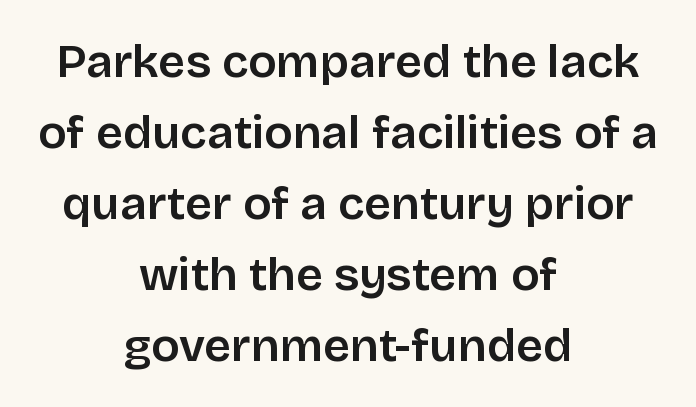
Q: Is the text italic (slanted)? A: No, it is upright.
Q: Is the typeface a serif or a sans-serif typeface? A: Sans-serif.
Q: Is the text underlined? A: No.
Q: How is the paragraph aligned? A: Centered.
Q: Is the spacing between letters normal or unusually wide? A: Normal.
Q: Is the spacing between lines tight, normal or loose? A: Normal.
Q: Width (condensed, normal, or wide)? A: Normal.
Q: Stroke contrast? A: Low.
Q: x-height? A: Large.
Q: Monospaced? A: No.
